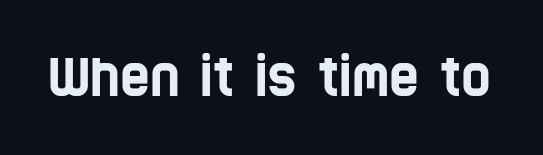
{"serif": "no", "width": "condensed", "stroke_contrast": "low", "x_height": "large", "monospaced": "no", "underline": "no", "letter_spacing": "normal", "letter_spacing_em": 0.0, "glyph_px": 51}
